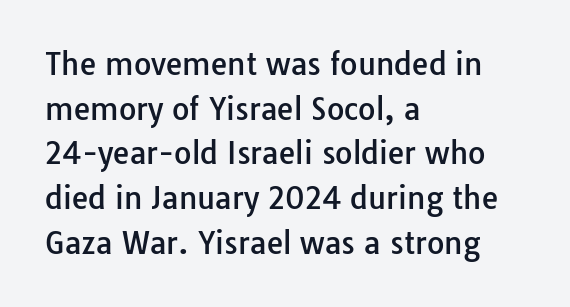
The image shows 30 px sans-serif type, upright; set left-aligned, normal line spacing (1.49x), normal letter spacing, not underlined; low stroke contrast and a medium x-height.
